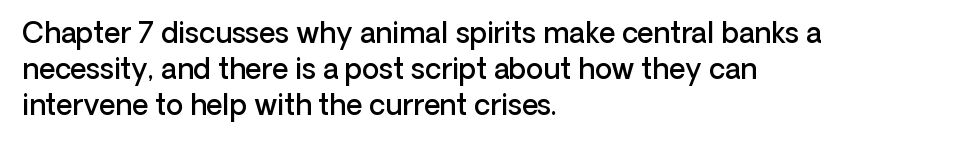
Q: Is the text bold? A: Semi-bold.
Q: Is the text italic (slanted)? A: No, it is upright.
Q: Is the typeface a serif or a sans-serif typeface? A: Sans-serif.
Q: Is the text underlined? A: No.
Q: How is the paragraph aligned? A: Left-aligned.
Q: Is the spacing between letters normal or unusually wide? A: Normal.
Q: Is the spacing between lines tight, normal or loose? A: Normal.
Q: Width (condensed, normal, or wide)? A: Normal.
Q: Stroke contrast? A: Low.
Q: x-height? A: Medium.
Q: Monospaced? A: No.
